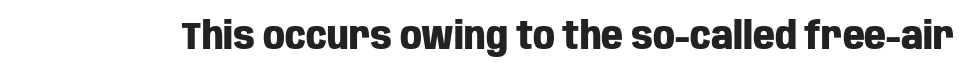
The image shows 38 px heavy, condensed sans-serif type, upright; set normal letter spacing, not underlined; low stroke contrast and a large x-height.
